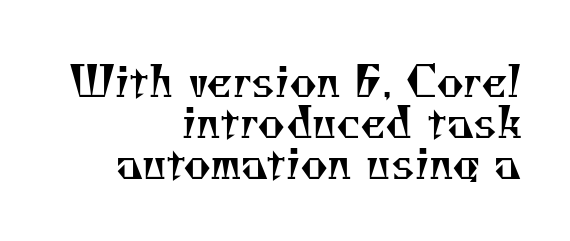
Q: Is the text bold? A: No.
Q: Is the typeface a serif or a sans-serif typeface? A: Serif.
Q: Is the text underlined? A: No.
Q: How is the paragraph aligned? A: Right-aligned.
Q: Is the spacing between letters normal or unusually wide? A: Normal.
Q: Is the spacing between lines tight, normal or loose? A: Tight.
Q: Width (condensed, normal, or wide)? A: Normal.
Q: Stroke contrast? A: Medium.
Q: x-height? A: Small.
Q: Monospaced? A: No.
